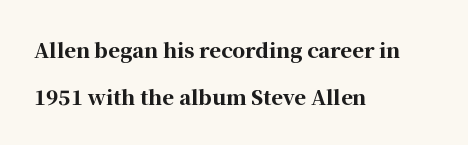
The image shows 20 px bold type, upright; set left-aligned, loose line spacing (2.34x), normal letter spacing, not underlined.
